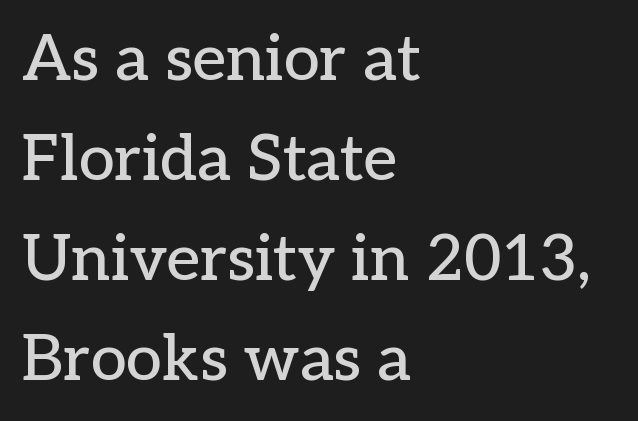
{"serif": "yes", "italic": "no", "width": "normal", "stroke_contrast": "low", "x_height": "medium", "monospaced": "no", "underline": "no", "align": "left", "line_spacing": "normal", "line_spacing_ratio": 1.56, "letter_spacing": "normal", "letter_spacing_em": 0.0, "glyph_px": 64}
